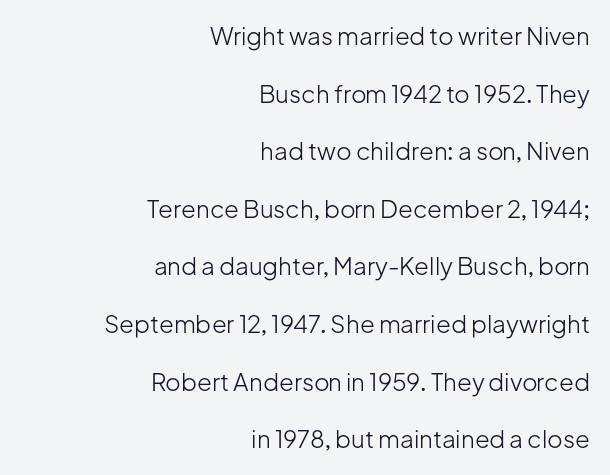
Q: Is the text bold? A: No.
Q: Is the text italic (slanted)? A: No, it is upright.
Q: Is the text underlined? A: No.
Q: How is the paragraph aligned? A: Right-aligned.
Q: Is the spacing between letters normal or unusually wide? A: Normal.
Q: Is the spacing between lines tight, normal or loose? A: Loose.
